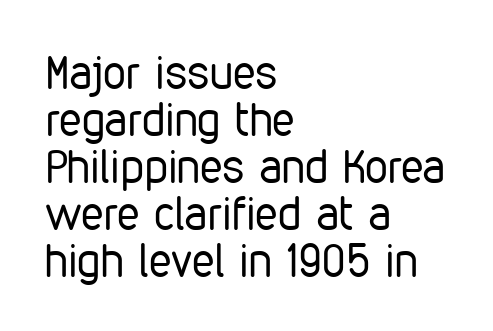
Ordinary non-slanted type is in use. There is no visible air inserted between adjacent glyphs. Plain, unruled lines of type. Spacing verdict: proportional, widths tailored to each character. This sample trades vertical openness for compactness between lines.
